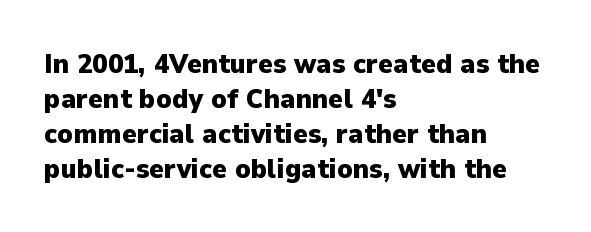
The image shows 28 px heavy sans-serif type, upright; set left-aligned, normal line spacing (1.25x), normal letter spacing, not underlined; low stroke contrast and a medium x-height.
